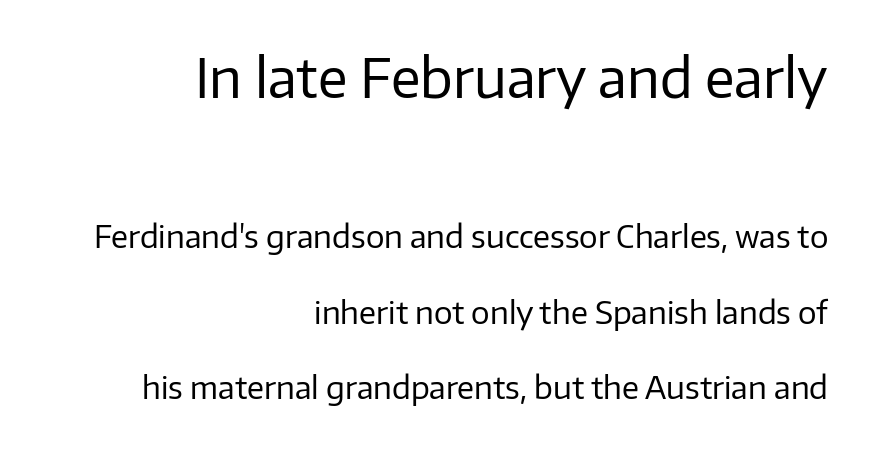
The image shows 54 px regular-weight sans-serif type, upright; set right-aligned, loose line spacing (2.43x), normal letter spacing, not underlined; the first (top) block is 1.74x larger; low stroke contrast and a medium x-height.
